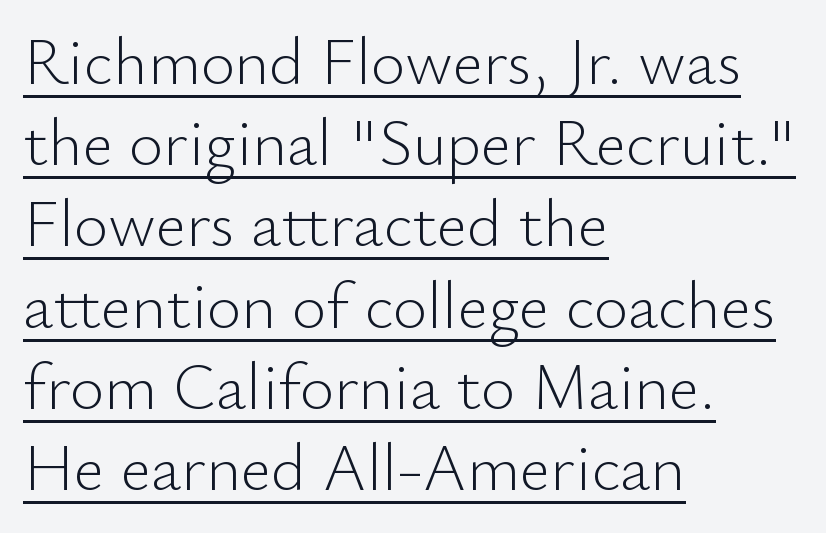
Q: Is the text bold? A: No.
Q: Is the text italic (slanted)? A: No, it is upright.
Q: Is the typeface a serif or a sans-serif typeface? A: Sans-serif.
Q: Is the text underlined? A: Yes.
Q: How is the paragraph aligned? A: Left-aligned.
Q: Is the spacing between letters normal or unusually wide? A: Normal.
Q: Width (condensed, normal, or wide)? A: Normal.
Q: Stroke contrast? A: Low.
Q: x-height? A: Small.
Q: Monospaced? A: No.
